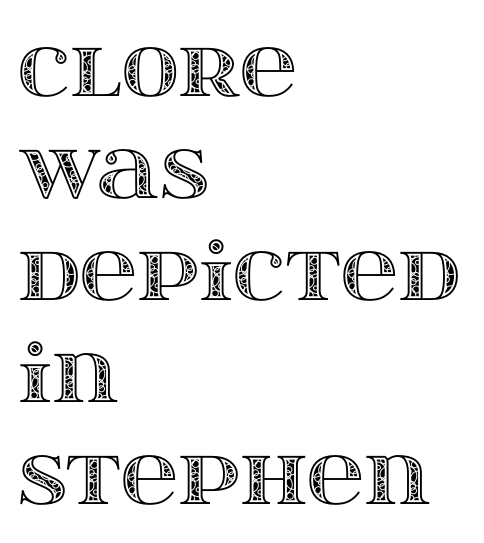
The image shows 79 px wide type, upright; set left-aligned, normal line spacing (1.29x), normal letter spacing, not underlined; a large x-height.
